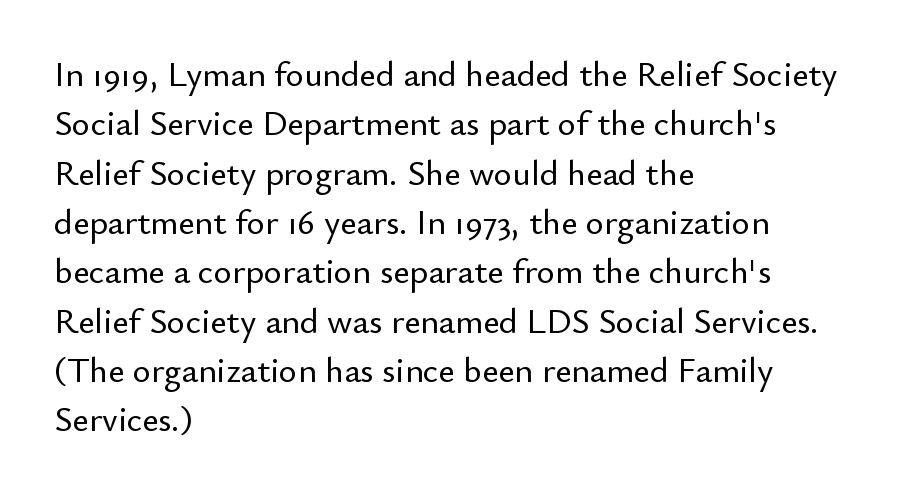
{"serif": "no", "italic": "no", "width": "normal", "stroke_contrast": "low", "x_height": "small", "monospaced": "no", "underline": "no", "align": "left", "line_spacing": "normal", "line_spacing_ratio": 1.41, "letter_spacing": "normal", "letter_spacing_em": 0.0, "glyph_px": 35}
